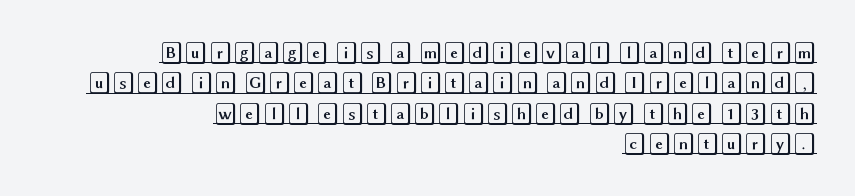
{"italic": "no", "underline": "yes", "align": "right", "line_spacing": "normal", "line_spacing_ratio": 1.38, "letter_spacing": "normal", "letter_spacing_em": 0.0, "glyph_px": 22}
